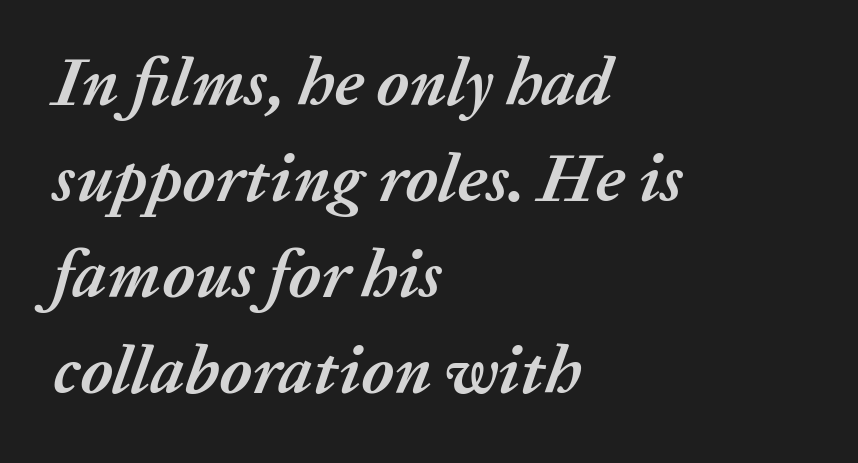
Q: Is the text bold? A: Yes.
Q: Is the text italic (slanted)? A: Yes, it leans right by about 20 degrees.
Q: Is the text underlined? A: No.
Q: How is the paragraph aligned? A: Left-aligned.
Q: Is the spacing between letters normal or unusually wide? A: Normal.
Q: Is the spacing between lines tight, normal or loose? A: Normal.
Q: Width (condensed, normal, or wide)? A: Normal.
Q: Stroke contrast? A: Medium.
Q: x-height? A: Medium.
Q: Monospaced? A: No.
